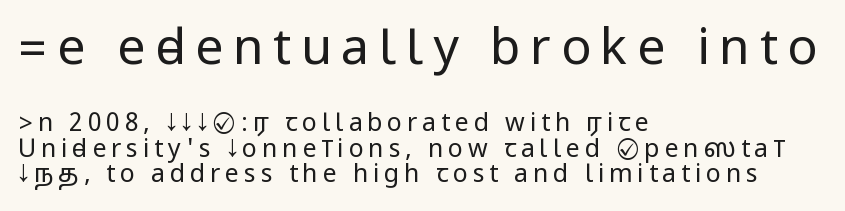
The image shows 50 px regular-weight, condensed sans-serif type, upright; set left-aligned, tight line spacing (1.01x), not underlined; the first (top) block is 2.0x larger; low stroke contrast.
